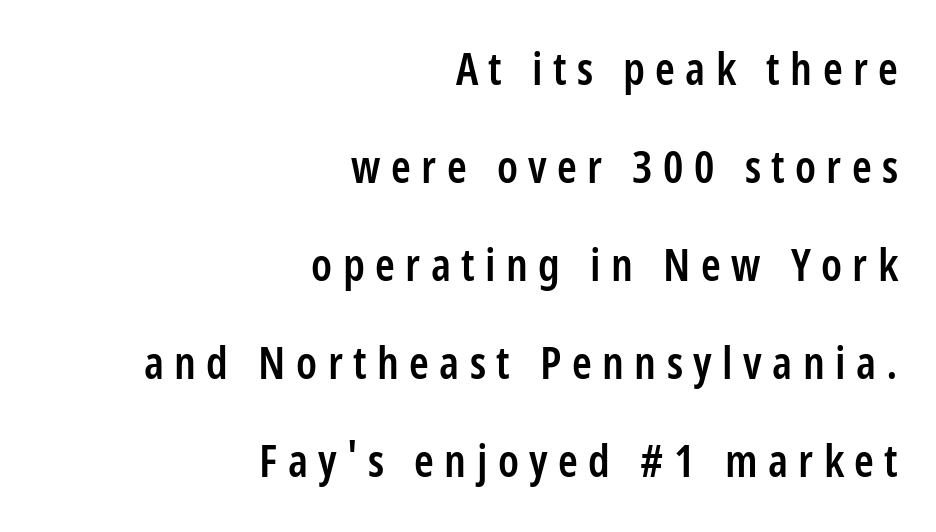
The image shows 45 px semibold, condensed sans-serif type, upright; set right-aligned, loose line spacing (2.18x), unusually wide letter spacing (+0.23 em), not underlined; low stroke contrast and a medium x-height.
